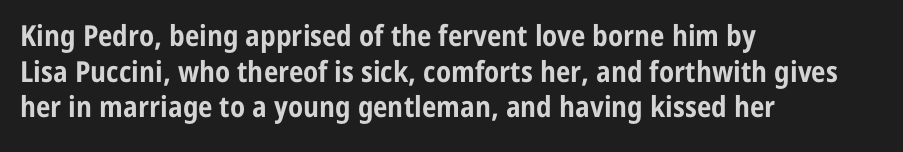
{"serif": "no", "italic": "no", "bold": "yes", "weight": "bold", "width": "condensed", "stroke_contrast": "low", "x_height": "medium", "monospaced": "no", "underline": "no", "align": "left", "line_spacing_ratio": 1.23, "letter_spacing": "normal", "letter_spacing_em": 0.0, "glyph_px": 29}
